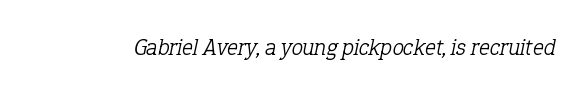
The image shows 23 px text type, italic (leaning right); set normal letter spacing, not underlined.
